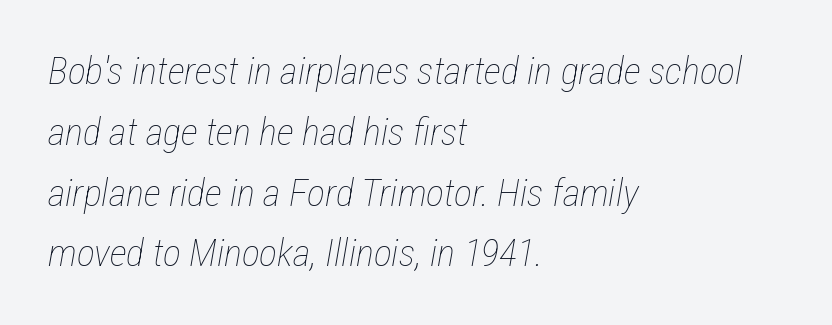
The image shows 38 px thin, condensed type, italic (leaning right); set left-aligned, normal line spacing (1.6x), normal letter spacing, not underlined; low stroke contrast and a medium x-height.
